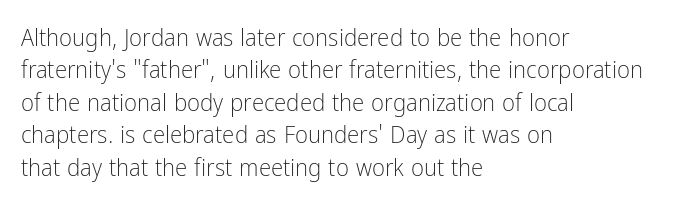
Q: Is the text bold? A: No.
Q: Is the text italic (slanted)? A: No, it is upright.
Q: Is the text underlined? A: No.
Q: How is the paragraph aligned? A: Left-aligned.
Q: Is the spacing between letters normal or unusually wide? A: Normal.
Q: Is the spacing between lines tight, normal or loose? A: Normal.
